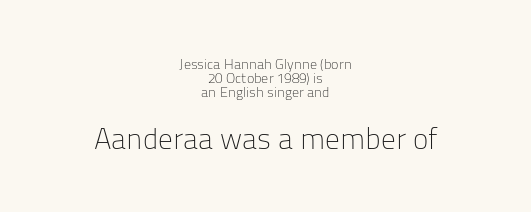
The characters display no serif detailing; their extremities are plain. Does the bottom block carry the larger type? Yes, it does. Where is the straight margin? There isn't one; the lines are centered. You could barely slide anything between these rows. The weight would be labelled regular, book, light, or lighter still. Upright lettering throughout.
